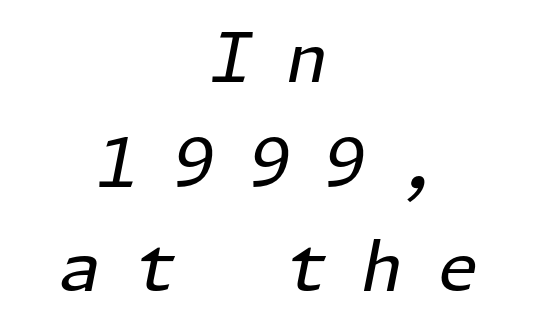
Q: Is the text bold? A: No.
Q: Is the text italic (slanted)? A: Yes, it leans right by about 11 degrees.
Q: Is the text underlined? A: No.
Q: How is the paragraph aligned? A: Centered.
Q: Is the spacing between letters normal or unusually wide? A: Unusually wide.
Q: Is the spacing between lines tight, normal or loose? A: Normal.
Q: Width (condensed, normal, or wide)? A: Normal.
Q: Stroke contrast? A: Low.
Q: x-height? A: Medium.
